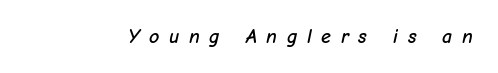
Tracking here is generous; glyphs stand well apart from one another. The typography opts for an oblique posture over an upright one. Descenders hang freely into open space.
